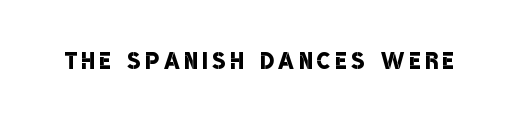
The image shows 31 px semibold, condensed sans-serif type; set not underlined; low stroke contrast and a large x-height.
